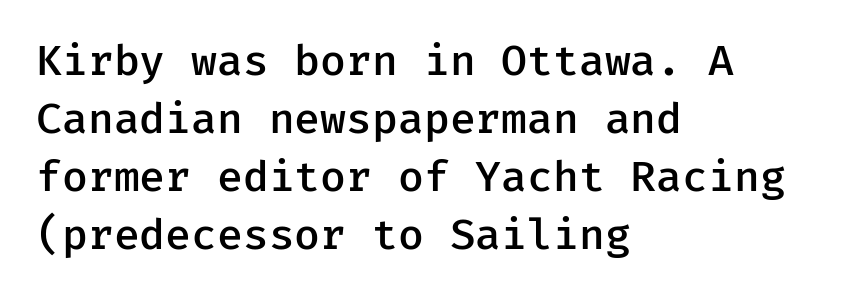
{"serif": "no", "italic": "no", "bold": "semi", "weight": "semibold", "width": "normal", "stroke_contrast": "low", "x_height": "medium", "monospaced": "yes", "underline": "no", "align": "left", "line_spacing": "normal", "line_spacing_ratio": 1.38, "letter_spacing": "normal", "letter_spacing_em": 0.0, "glyph_px": 42}
